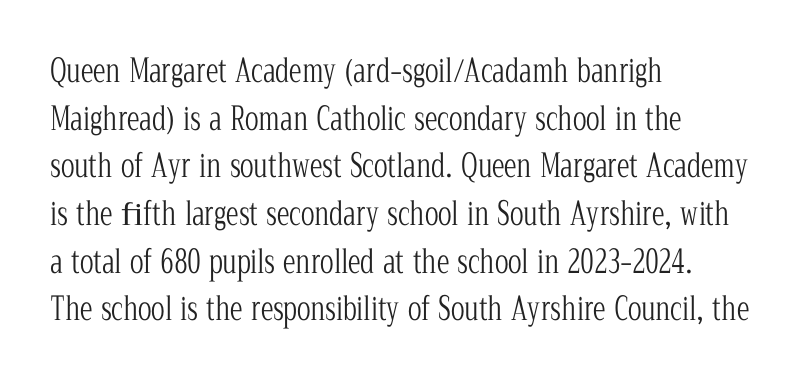
{"serif": "yes", "italic": "no", "bold": "no", "weight": "light", "width": "condensed", "stroke_contrast": "low", "x_height": "medium", "monospaced": "no", "underline": "no", "align": "left", "line_spacing": "normal", "line_spacing_ratio": 1.49, "letter_spacing": "normal", "letter_spacing_em": 0.0, "glyph_px": 32}
